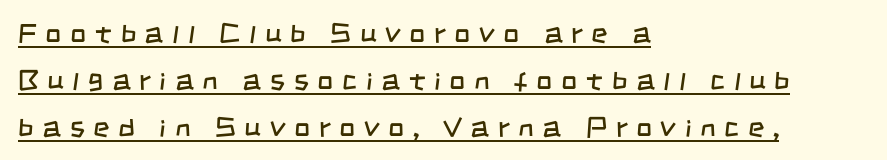
Q: Is the text bold? A: No.
Q: Is the typeface a serif or a sans-serif typeface? A: Sans-serif.
Q: Is the text underlined? A: Yes.
Q: How is the paragraph aligned? A: Left-aligned.
Q: Is the spacing between letters normal or unusually wide? A: Unusually wide.
Q: Is the spacing between lines tight, normal or loose? A: Normal.
Q: Width (condensed, normal, or wide)? A: Condensed.
Q: Stroke contrast? A: Low.
Q: x-height? A: Large.
Q: Monospaced? A: No.
